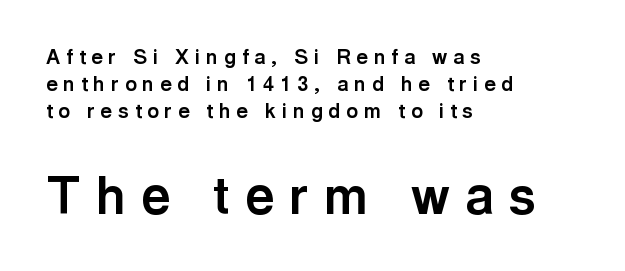
{"serif": "no", "italic": "no", "bold": "yes", "weight": "bold", "width": "normal", "x_height": "medium", "monospaced": "no", "underline": "no", "align": "left", "line_spacing": "normal", "line_spacing_ratio": 1.35, "letter_spacing": "wide", "letter_spacing_em": 0.3, "larger_block": "second", "size_ratio": 2.55, "glyph_px": 51}
